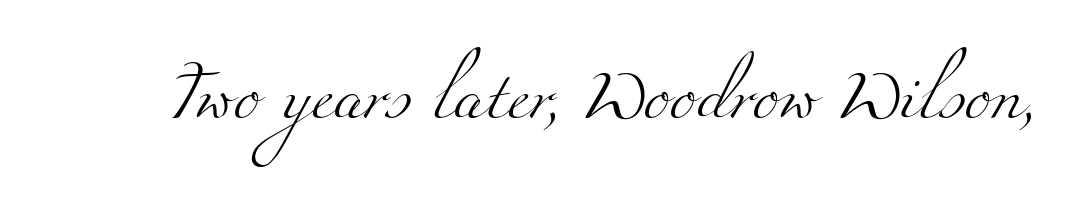
Q: Is the text bold? A: No.
Q: Is the text underlined? A: No.
Q: Is the spacing between letters normal or unusually wide? A: Normal.
Q: Width (condensed, normal, or wide)? A: Wide.
Q: Stroke contrast? A: Medium.
Q: x-height? A: Small.
Q: Monospaced? A: No.
